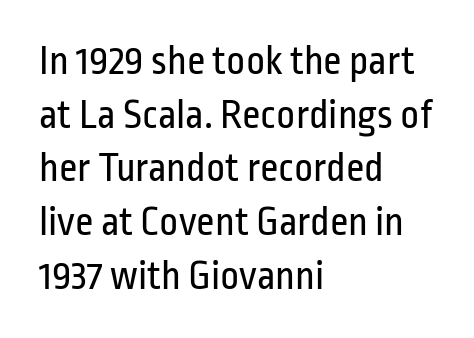
Q: Is the text bold? A: No.
Q: Is the text italic (slanted)? A: No, it is upright.
Q: Is the typeface a serif or a sans-serif typeface? A: Sans-serif.
Q: Is the text underlined? A: No.
Q: How is the paragraph aligned? A: Left-aligned.
Q: Is the spacing between letters normal or unusually wide? A: Normal.
Q: Is the spacing between lines tight, normal or loose? A: Normal.
Q: Width (condensed, normal, or wide)? A: Condensed.
Q: Stroke contrast? A: Low.
Q: x-height? A: Medium.
Q: Monospaced? A: No.
